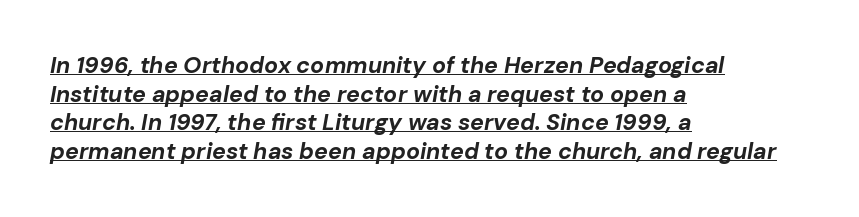
{"italic": "yes", "lean": "right", "slant_degrees": 10, "bold": "yes", "underline": "yes", "align": "left", "line_spacing_ratio": 1.24, "letter_spacing": "normal", "letter_spacing_em": 0.0, "glyph_px": 23}
